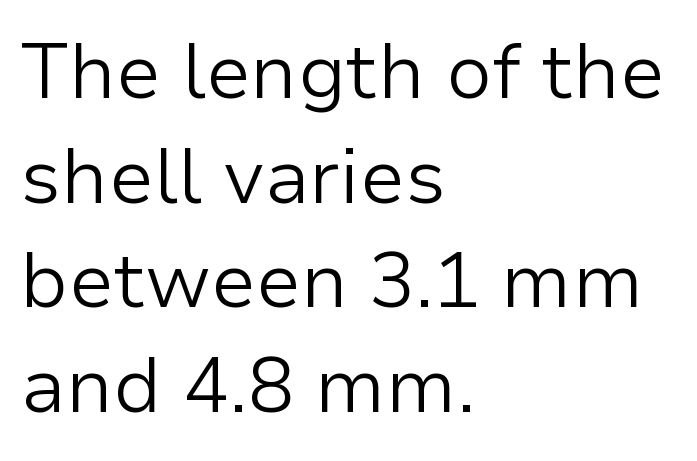
The image shows 77 px light sans-serif type, upright; set left-aligned, normal line spacing (1.36x), normal letter spacing, not underlined; low stroke contrast and a medium x-height.
